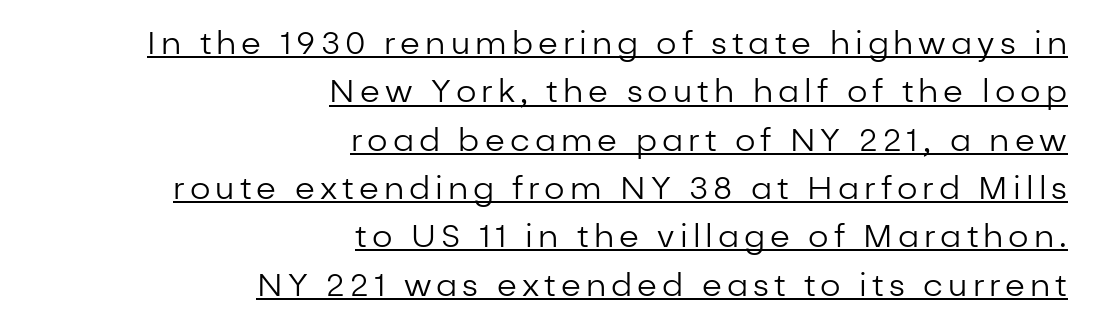
The image shows 32 px regular-weight sans-serif type, upright; set right-aligned, normal line spacing (1.51x), underlined; low stroke contrast and a medium x-height.
